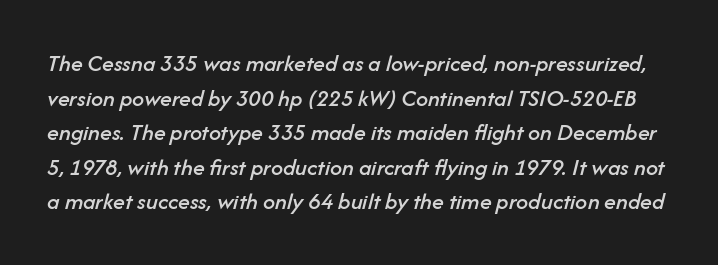
The image shows 24 px text type, italic (leaning right); set normal line spacing (1.44x), normal letter spacing, not underlined.
